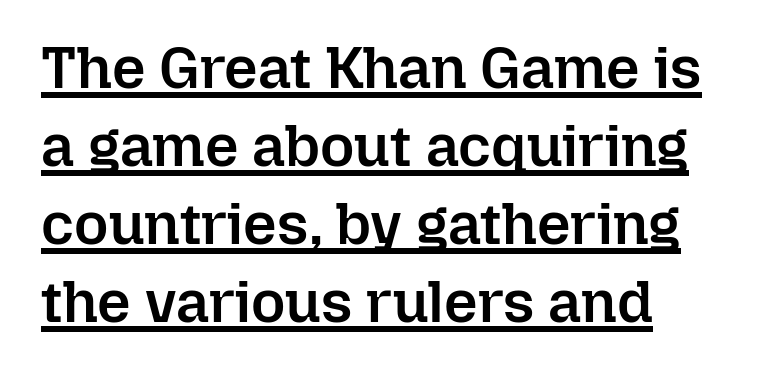
{"italic": "no", "bold": "semi", "weight": "semibold", "width": "normal", "stroke_contrast": "low", "x_height": "medium", "monospaced": "no", "underline": "yes", "line_spacing": "normal", "line_spacing_ratio": 1.32, "letter_spacing": "normal", "letter_spacing_em": 0.0, "glyph_px": 59}
